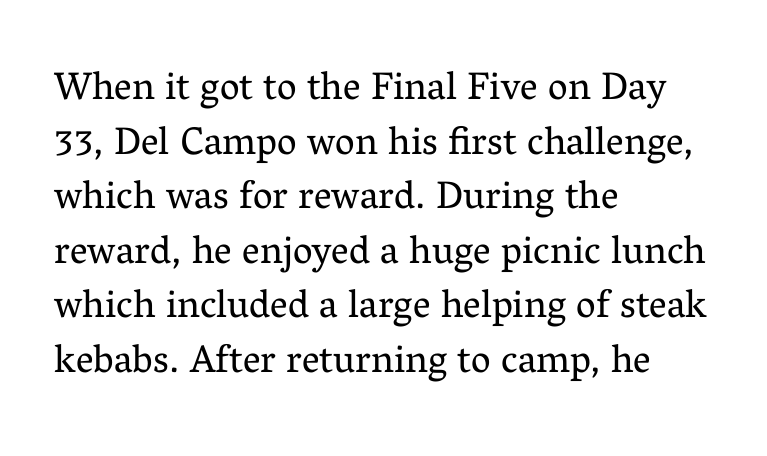
Q: Is the text bold? A: No.
Q: Is the text italic (slanted)? A: No, it is upright.
Q: Is the typeface a serif or a sans-serif typeface? A: Serif.
Q: Is the text underlined? A: No.
Q: How is the paragraph aligned? A: Left-aligned.
Q: Is the spacing between letters normal or unusually wide? A: Normal.
Q: Is the spacing between lines tight, normal or loose? A: Normal.
Q: Width (condensed, normal, or wide)? A: Normal.
Q: Stroke contrast? A: Medium.
Q: x-height? A: Medium.
Q: Monospaced? A: No.
